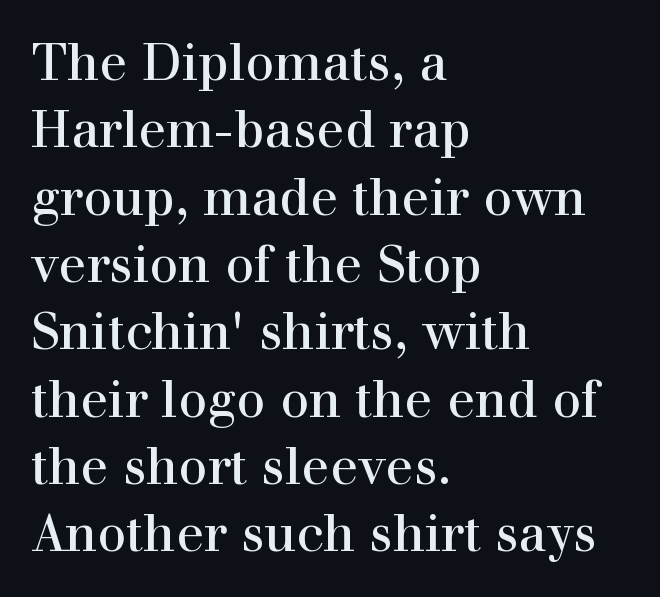
The characters display serif detailing at their extremities. Between one letter and the next there's only the usual sliver of space. Any mark beneath the type? The region is blank. The passage shown is typed in a proportional face where columns would drift.
